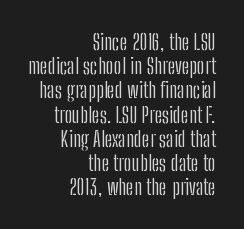
{"italic": "no", "bold": "no", "underline": "no", "align": "right", "line_spacing": "tight", "line_spacing_ratio": 1.1, "letter_spacing": "normal", "letter_spacing_em": 0.0, "glyph_px": 22}
